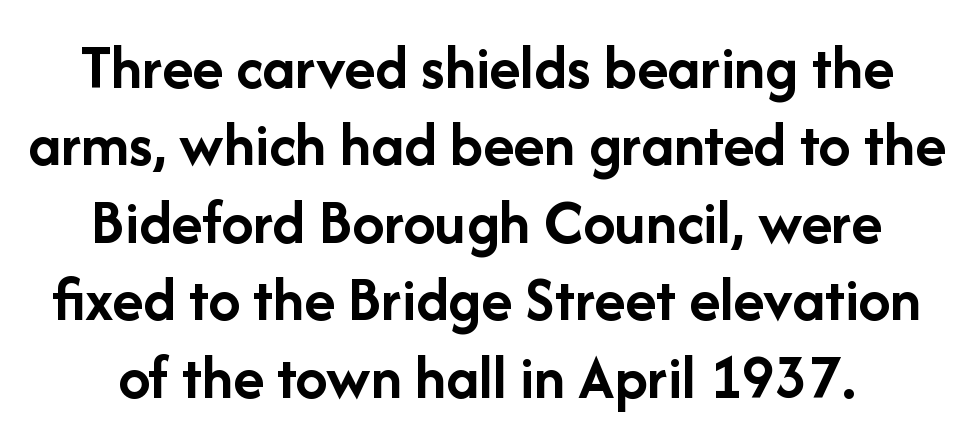
{"serif": "no", "italic": "no", "bold": "yes", "weight": "semibold", "width": "normal", "stroke_contrast": "low", "x_height": "medium", "monospaced": "no", "underline": "no", "line_spacing_ratio": 1.21, "letter_spacing": "normal", "letter_spacing_em": 0.0, "glyph_px": 64}
